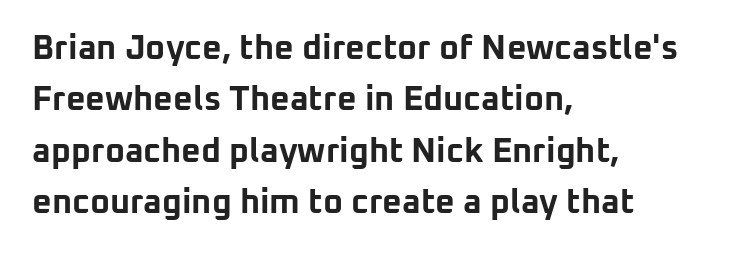
{"serif": "no", "italic": "no", "bold": "yes", "weight": "bold", "width": "normal", "stroke_contrast": "low", "x_height": "medium", "monospaced": "no", "underline": "no", "align": "left", "line_spacing": "normal", "line_spacing_ratio": 1.51, "letter_spacing": "normal", "letter_spacing_em": 0.0, "glyph_px": 34}
